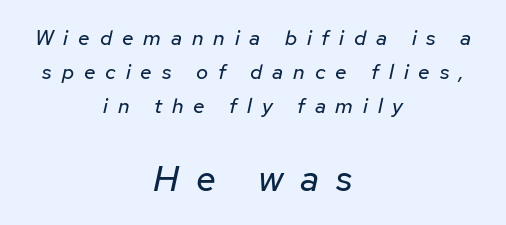
Q: Is the text bold? A: No.
Q: Is the text italic (slanted)? A: Yes, it leans right by about 12 degrees.
Q: Is the text underlined? A: No.
Q: How is the paragraph aligned? A: Centered.
Q: Is the spacing between letters normal or unusually wide? A: Unusually wide.
Q: Is the spacing between lines tight, normal or loose? A: Normal.
Q: Which block of text is set in a larger size, the first (top) or the second (bottom)? A: The second (bottom) one.
Q: Width (condensed, normal, or wide)? A: Normal.
Q: Stroke contrast? A: Low.
Q: x-height? A: Medium.
Q: Monospaced? A: No.
